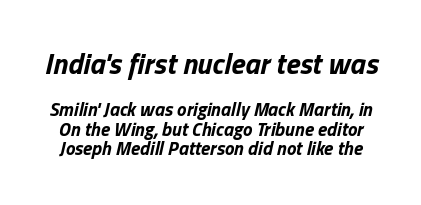
The image shows 29 px bold type, italic (leaning right); set tight line spacing (1.03x), normal letter spacing, not underlined; the first (top) block is 1.53x larger; low stroke contrast and a medium x-height.
